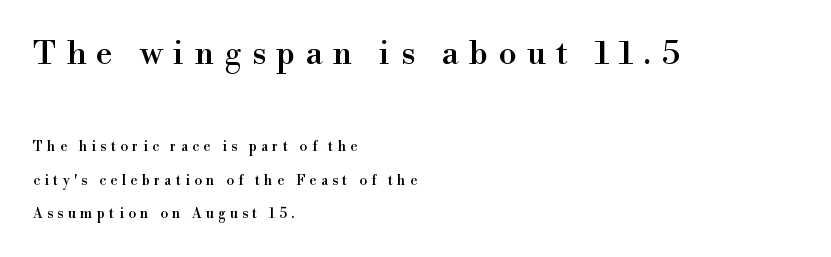
Left-aligned paragraph, ragged on the right. The specimen reads as upright at a glance. The tracking jumps out immediately: characters are airy and widely separated. Note: serifs present on the glyphs.
